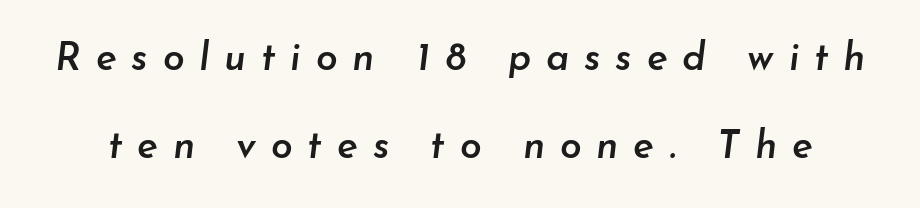
The face used here is a semibold: visibly heavier than regular, lighter than bold. The space beneath each line is pristine and unruled. Does the lettering tilt? It does — this is italic. The face used here is rendered with a markedly widened letterfit. Here the designer chose a conventional face with non-uniform glyph widths.
